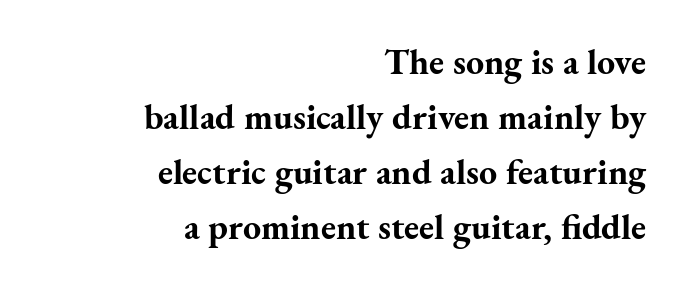
{"serif": "yes", "italic": "no", "bold": "yes", "weight": "bold", "width": "normal", "stroke_contrast": "medium", "x_height": "small", "monospaced": "no", "underline": "no", "align": "right", "line_spacing": "normal", "line_spacing_ratio": 1.53, "letter_spacing": "normal", "letter_spacing_em": 0.0, "glyph_px": 36}
